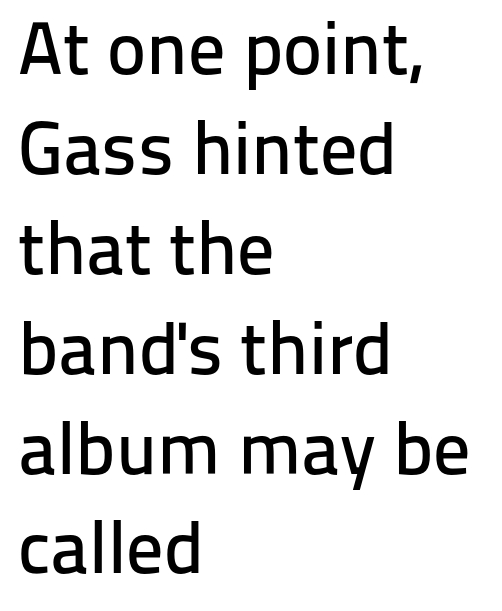
Spacing between characters is what you'd get straight out of the box. The characters display no serif detailing; their extremities are plain. The passage shown is typed in a proportional face where columns would drift. A clean baseline with only descenders dipping below it. You can tell it's not italic because the verticals are truly vertical.
